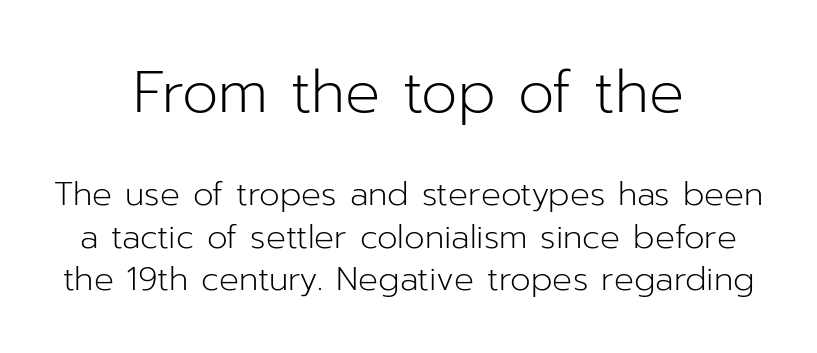
Spacing verdict: proportional, widths tailored to each character. Font category for this specimen: sans-serif. Every character sits straight up, as roman type does. Leftover space on each line is divided equally before and after the words. In terms of letterspacing, this is plain default setting.
